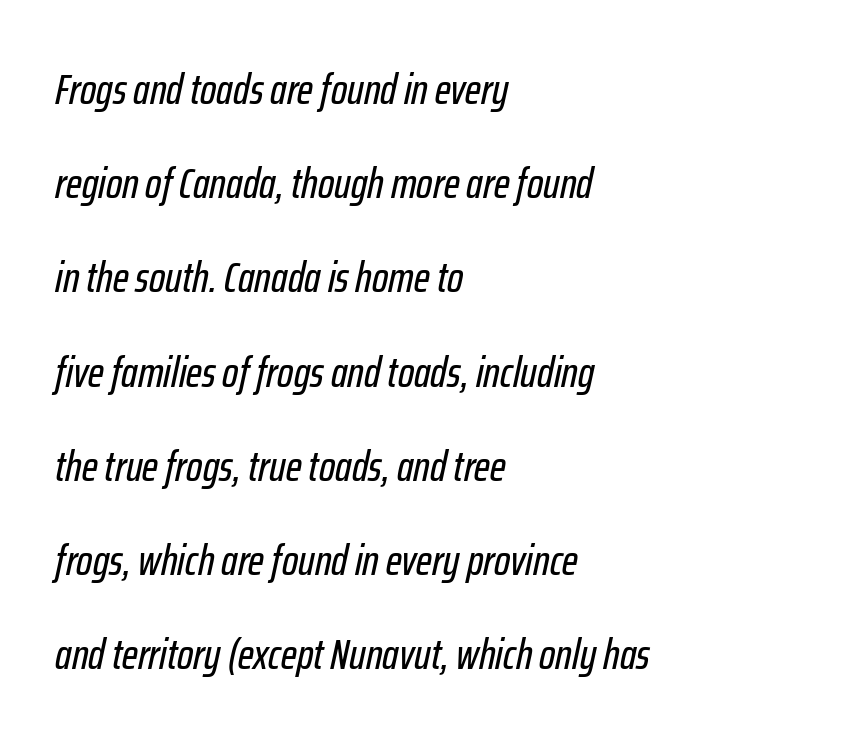
Q: Is the text italic (slanted)? A: Yes, it leans right by about 12 degrees.
Q: Is the text underlined? A: No.
Q: How is the paragraph aligned? A: Left-aligned.
Q: Is the spacing between letters normal or unusually wide? A: Normal.
Q: Is the spacing between lines tight, normal or loose? A: Loose.
Q: Width (condensed, normal, or wide)? A: Condensed.
Q: Stroke contrast? A: Low.
Q: x-height? A: Medium.
Q: Monospaced? A: No.
